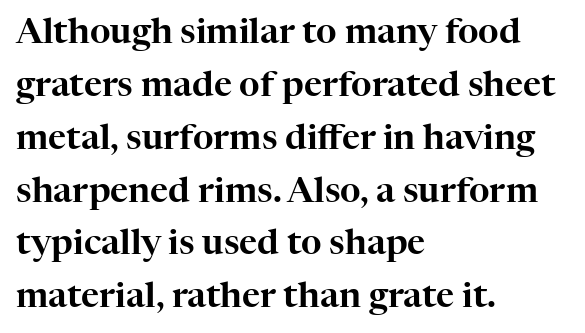
Q: Is the text italic (slanted)? A: No, it is upright.
Q: Is the typeface a serif or a sans-serif typeface? A: Serif.
Q: Is the text underlined? A: No.
Q: How is the paragraph aligned? A: Left-aligned.
Q: Is the spacing between letters normal or unusually wide? A: Normal.
Q: Is the spacing between lines tight, normal or loose? A: Normal.
Q: Width (condensed, normal, or wide)? A: Normal.
Q: Stroke contrast? A: High.
Q: x-height? A: Medium.
Q: Monospaced? A: No.
